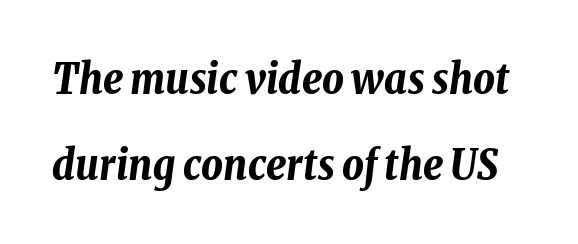
Q: Is the text bold? A: Yes.
Q: Is the text italic (slanted)? A: Yes, it leans right by about 8 degrees.
Q: Is the text underlined? A: No.
Q: Is the spacing between letters normal or unusually wide? A: Normal.
Q: Is the spacing between lines tight, normal or loose? A: Loose.
Q: Width (condensed, normal, or wide)? A: Condensed.
Q: Stroke contrast? A: Low.
Q: x-height? A: Medium.
Q: Monospaced? A: No.
